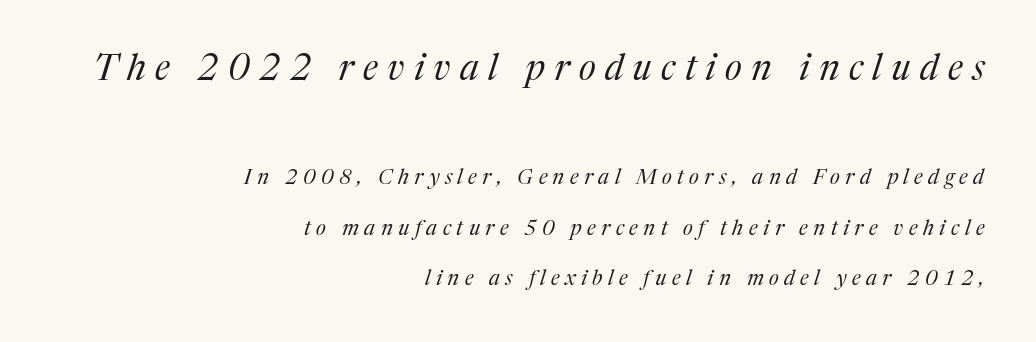
{"serif": "yes", "italic": "yes", "lean": "right", "slant_degrees": 17, "bold": "no", "weight": "regular", "width": "normal", "stroke_contrast": "medium", "x_height": "medium", "monospaced": "no", "underline": "no", "align": "right", "line_spacing": "loose", "line_spacing_ratio": 2.4, "letter_spacing": "wide", "letter_spacing_em": 0.26, "larger_block": "first", "size_ratio": 1.71, "glyph_px": 36}
